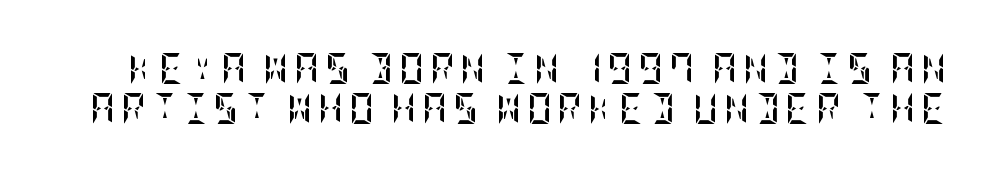
{"italic": "no", "bold": "yes", "weight": "semibold", "width": "condensed", "stroke_contrast": "low", "x_height": "large", "underline": "no", "line_spacing": "normal", "line_spacing_ratio": 1.29, "glyph_px": 31}
